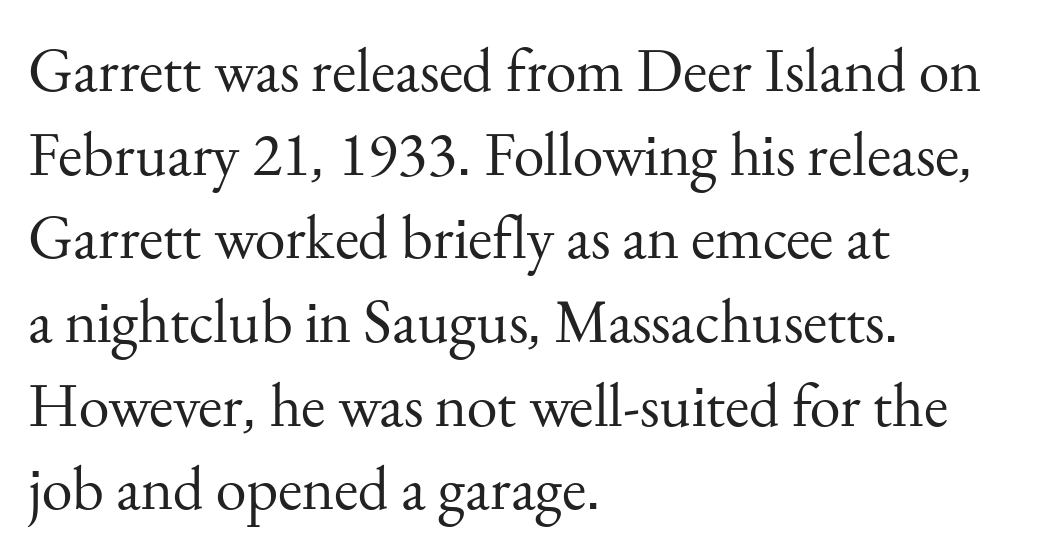
Q: Is the text bold? A: No.
Q: Is the text italic (slanted)? A: No, it is upright.
Q: Is the typeface a serif or a sans-serif typeface? A: Serif.
Q: Is the text underlined? A: No.
Q: How is the paragraph aligned? A: Left-aligned.
Q: Is the spacing between letters normal or unusually wide? A: Normal.
Q: Is the spacing between lines tight, normal or loose? A: Normal.
Q: Width (condensed, normal, or wide)? A: Normal.
Q: Stroke contrast? A: Medium.
Q: x-height? A: Small.
Q: Monospaced? A: No.
